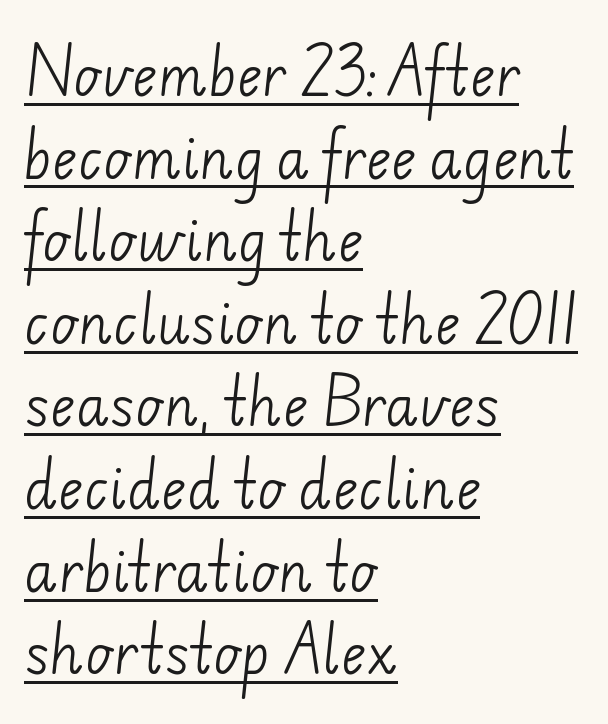
Q: Is the text bold? A: No.
Q: Is the typeface a serif or a sans-serif typeface? A: Sans-serif.
Q: Is the text underlined? A: Yes.
Q: How is the paragraph aligned? A: Left-aligned.
Q: Is the spacing between letters normal or unusually wide? A: Normal.
Q: Is the spacing between lines tight, normal or loose? A: Normal.
Q: Width (condensed, normal, or wide)? A: Normal.
Q: Stroke contrast? A: Low.
Q: x-height? A: Small.
Q: Monospaced? A: No.
